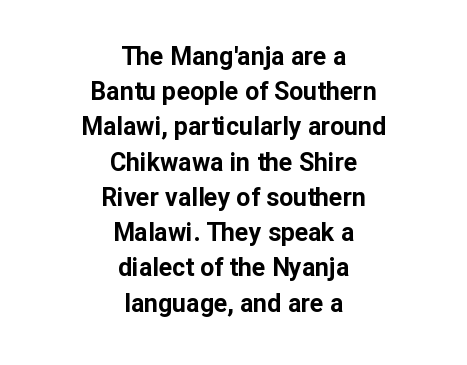
The image shows 25 px bold type, upright; set centered, normal line spacing (1.41x), normal letter spacing, not underlined.
